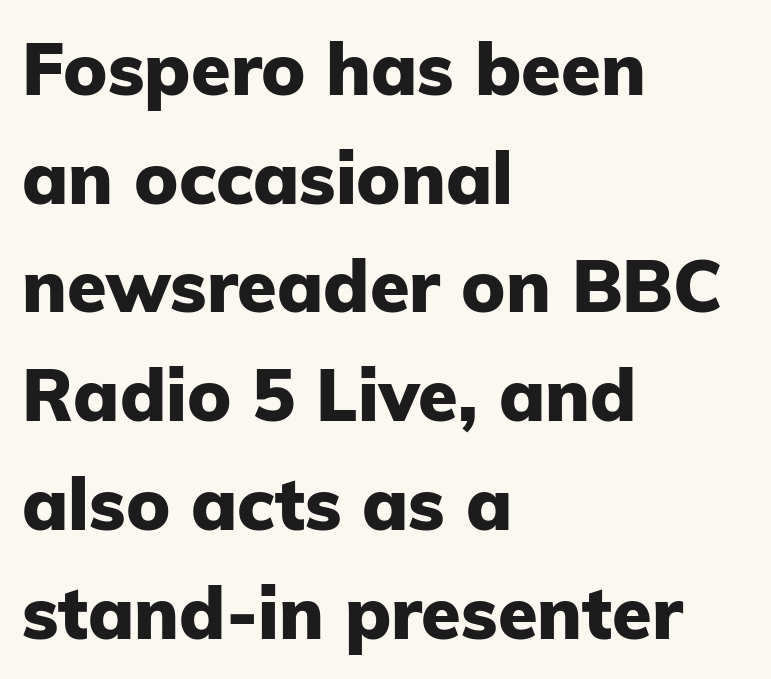
{"serif": "no", "italic": "no", "bold": "yes", "weight": "heavy", "width": "normal", "stroke_contrast": "low", "x_height": "medium", "monospaced": "no", "underline": "no", "align": "left", "line_spacing": "normal", "line_spacing_ratio": 1.51, "letter_spacing": "normal", "letter_spacing_em": 0.0, "glyph_px": 72}
